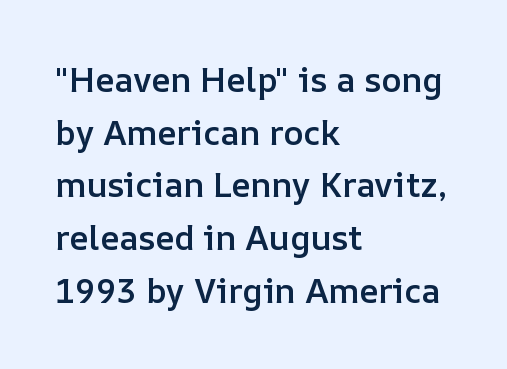
The strip under each line holds only bare page. This sample is left-justified, so line endings fall wherever the words run out. In terms of letterspacing, this is plain default setting. The face used here is proportionally spaced, like ordinary book or web type. Line spacing here is normal. Ordinary non-slanted type is in use.
